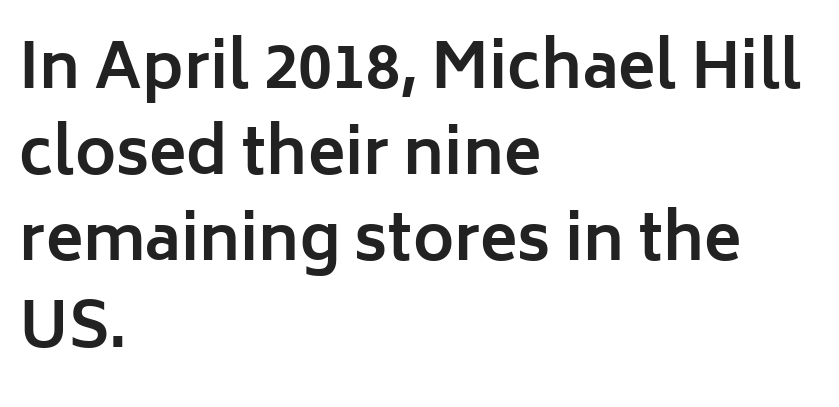
{"serif": "no", "italic": "no", "bold": "yes", "weight": "bold", "width": "normal", "stroke_contrast": "low", "x_height": "medium", "monospaced": "no", "underline": "no", "align": "left", "line_spacing": "normal", "line_spacing_ratio": 1.39, "letter_spacing": "normal", "letter_spacing_em": 0.0, "glyph_px": 62}
